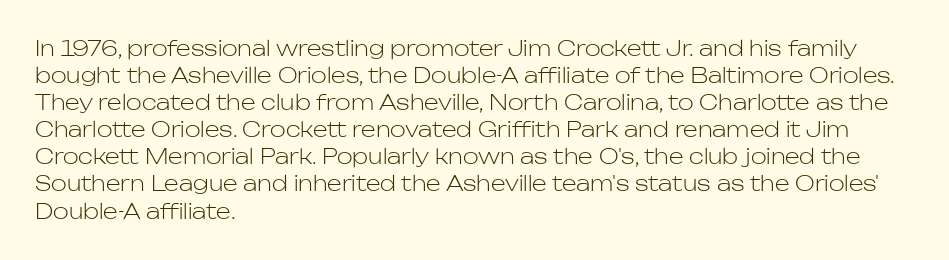
The image shows 21 px text type, upright; set left-aligned, normal line spacing (1.29x), normal letter spacing, not underlined.
